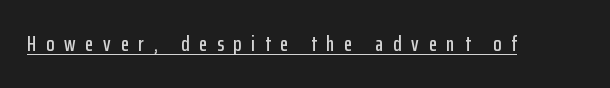
Posture: straight, roman, zero tilt. Quick note: underline on. In terms of letterspacing, this is a distinctly airy, spread setting.
